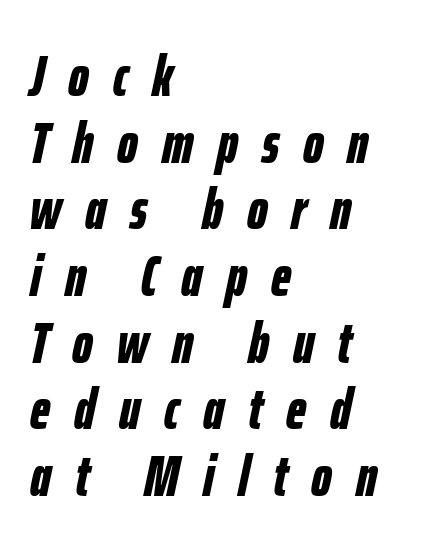
The image shows 58 px bold, condensed type, italic (leaning right); set left-aligned, tight line spacing (1.15x), unusually wide letter spacing (+0.41 em), not underlined; low stroke contrast and a medium x-height.
